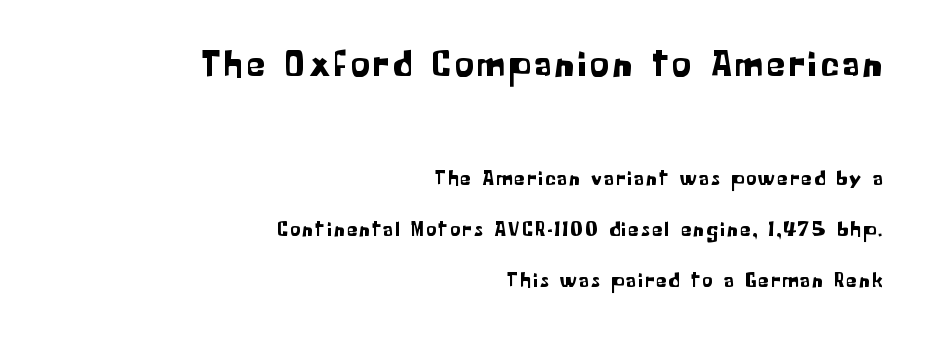
{"serif": "no", "italic": "no", "width": "normal", "stroke_contrast": "low", "x_height": "medium", "monospaced": "no", "underline": "no", "align": "right", "line_spacing": "loose", "line_spacing_ratio": 2.43, "larger_block": "first", "size_ratio": 1.76, "glyph_px": 37}
